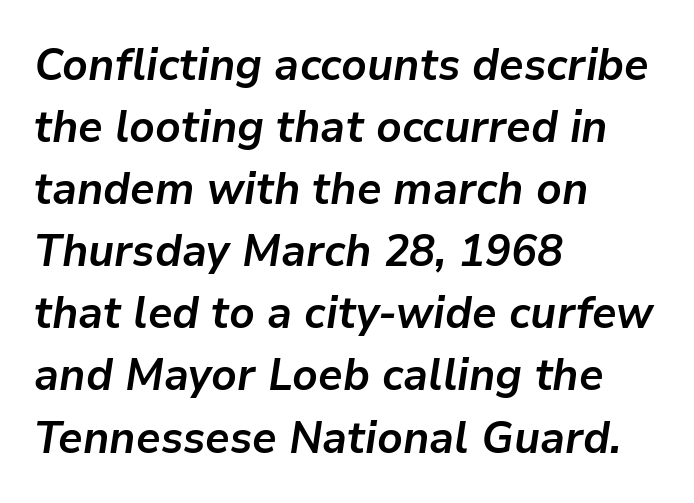
The image shows 45 px semibold type, italic (leaning right); set left-aligned, normal line spacing (1.38x), normal letter spacing, not underlined; low stroke contrast and a medium x-height.
